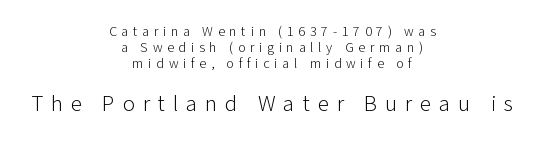
Q: Is the text bold? A: No.
Q: Is the text italic (slanted)? A: No, it is upright.
Q: Is the text underlined? A: No.
Q: How is the paragraph aligned? A: Centered.
Q: Is the spacing between letters normal or unusually wide? A: Unusually wide.
Q: Which block of text is set in a larger size, the first (top) or the second (bottom)? A: The second (bottom) one.
